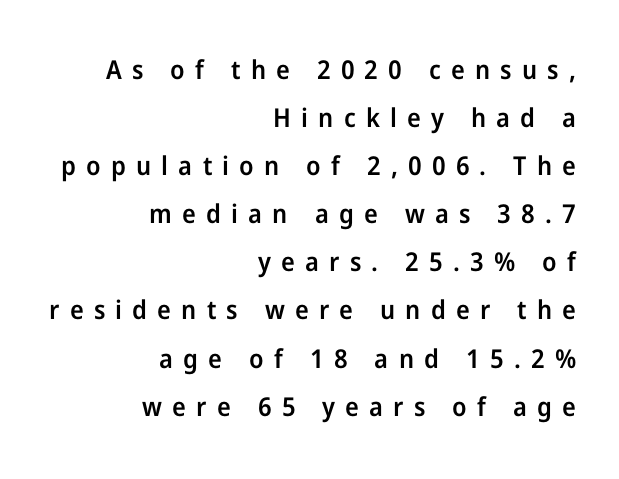
{"italic": "no", "bold": "semi", "underline": "no", "align": "right", "line_spacing_ratio": 1.85, "letter_spacing": "wide", "letter_spacing_em": 0.39, "glyph_px": 26}
